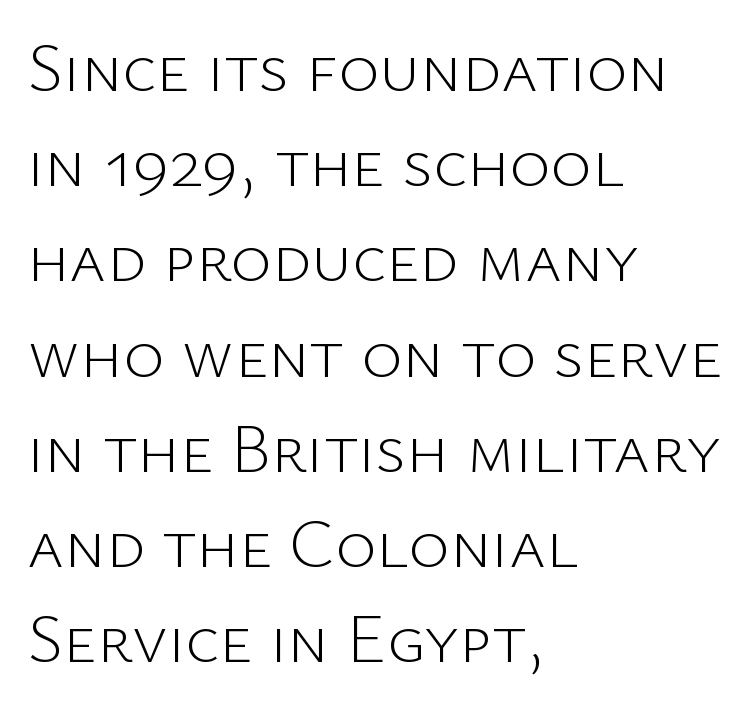
Q: Is the text bold? A: No.
Q: Is the text italic (slanted)? A: No, it is upright.
Q: Is the typeface a serif or a sans-serif typeface? A: Sans-serif.
Q: Is the text underlined? A: No.
Q: How is the paragraph aligned? A: Left-aligned.
Q: Is the spacing between letters normal or unusually wide? A: Normal.
Q: Is the spacing between lines tight, normal or loose? A: Normal.
Q: Width (condensed, normal, or wide)? A: Normal.
Q: Stroke contrast? A: Low.
Q: x-height? A: Medium.
Q: Monospaced? A: No.
